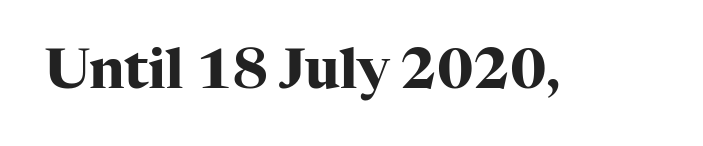
{"serif": "yes", "italic": "no", "bold": "yes", "weight": "heavy", "width": "normal", "stroke_contrast": "high", "x_height": "medium", "monospaced": "no", "underline": "no", "letter_spacing": "normal", "letter_spacing_em": 0.0, "glyph_px": 55}
